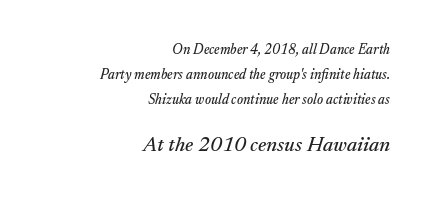
There's an unmistakable incline to the writing here. The baseline area is clear. Is the lower block the larger one? Yes — the lower block carries the bigger type. Default kerning and tracking; the words read as compact shapes.
